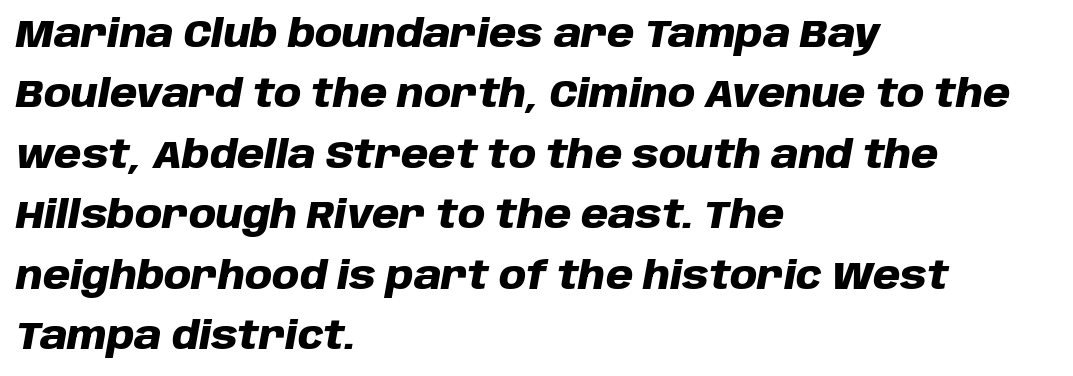
{"italic": "yes", "lean": "right", "slant_degrees": 10, "bold": "yes", "weight": "heavy", "width": "normal", "stroke_contrast": "low", "x_height": "large", "monospaced": "no", "underline": "no", "align": "left", "line_spacing": "normal", "line_spacing_ratio": 1.55, "letter_spacing": "normal", "letter_spacing_em": 0.0, "glyph_px": 39}
